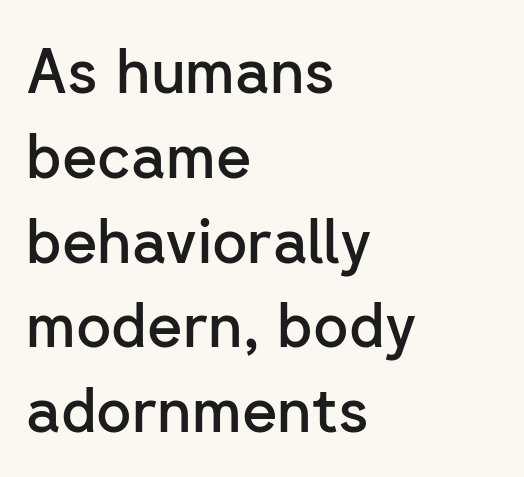
Q: Is the text bold? A: Semi-bold.
Q: Is the text italic (slanted)? A: No, it is upright.
Q: Is the typeface a serif or a sans-serif typeface? A: Sans-serif.
Q: Is the text underlined? A: No.
Q: How is the paragraph aligned? A: Left-aligned.
Q: Is the spacing between letters normal or unusually wide? A: Normal.
Q: Is the spacing between lines tight, normal or loose? A: Normal.
Q: Width (condensed, normal, or wide)? A: Normal.
Q: Stroke contrast? A: Low.
Q: x-height? A: Medium.
Q: Monospaced? A: No.
